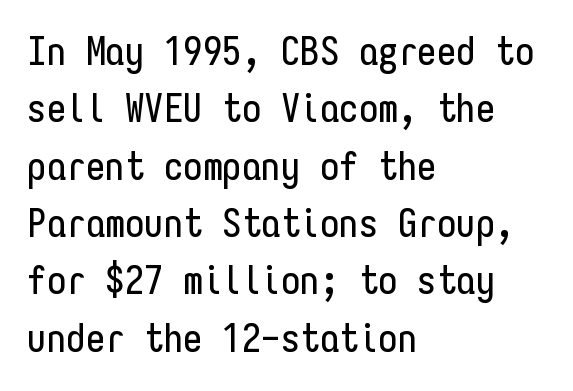
The image shows 39 px condensed sans-serif type, upright, monospaced; set left-aligned, normal line spacing (1.47x), normal letter spacing, not underlined; low stroke contrast and a medium x-height.
